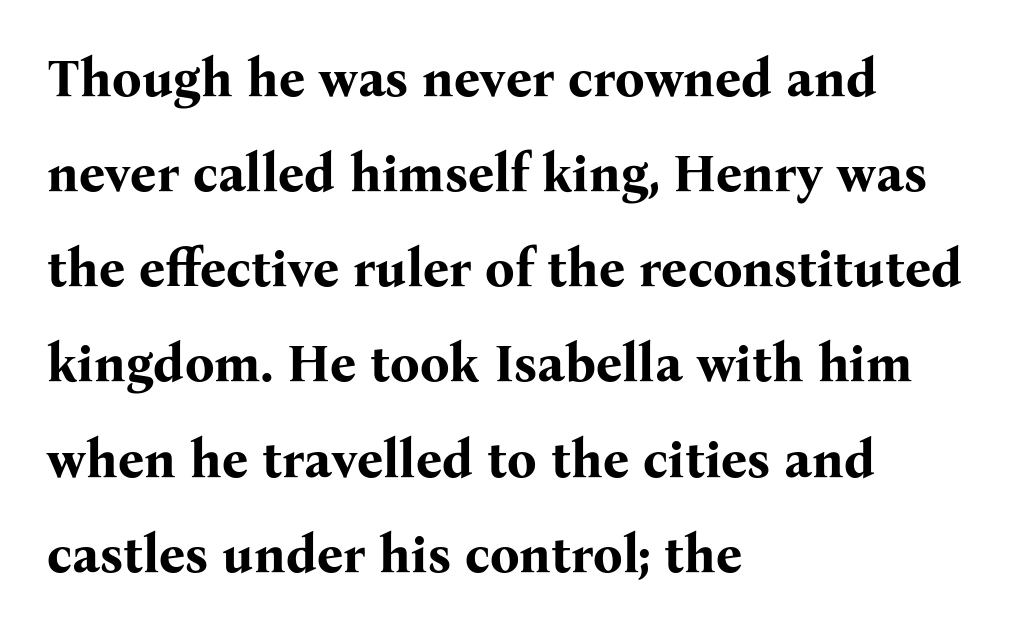
{"serif": "yes", "italic": "no", "bold": "yes", "weight": "bold", "width": "normal", "stroke_contrast": "medium", "x_height": "medium", "monospaced": "no", "underline": "no", "align": "left", "line_spacing_ratio": 1.83, "letter_spacing": "normal", "letter_spacing_em": 0.0, "glyph_px": 52}
